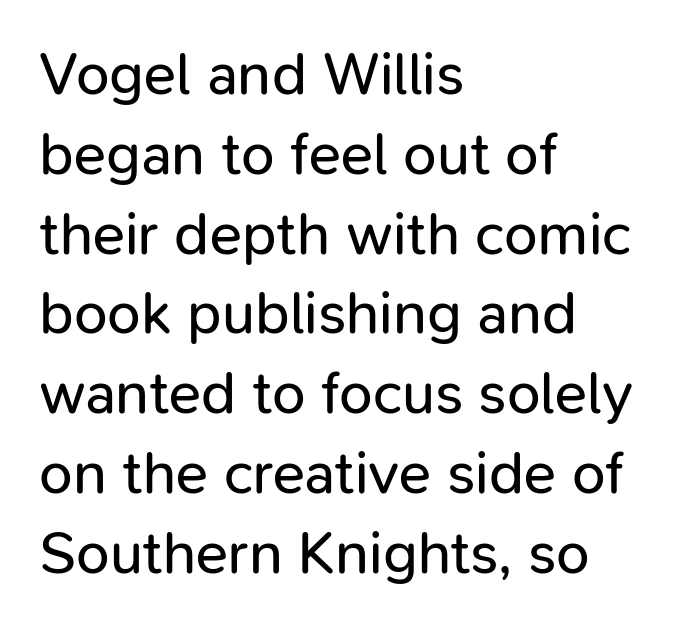
The image shows 60 px regular-weight sans-serif type, upright; set left-aligned, normal line spacing (1.33x), normal letter spacing, not underlined; low stroke contrast and a medium x-height.
